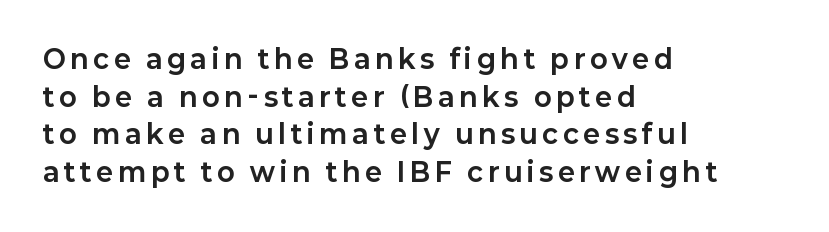
The image shows 26 px bold type, upright; set left-aligned, normal line spacing (1.45x), not underlined.
